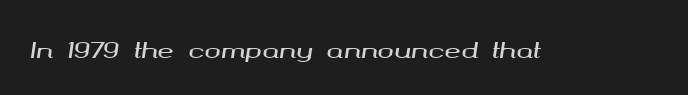
{"italic": "yes", "lean": "right", "slant_degrees": 8, "underline": "no", "letter_spacing": "normal", "letter_spacing_em": 0.0, "glyph_px": 22}
